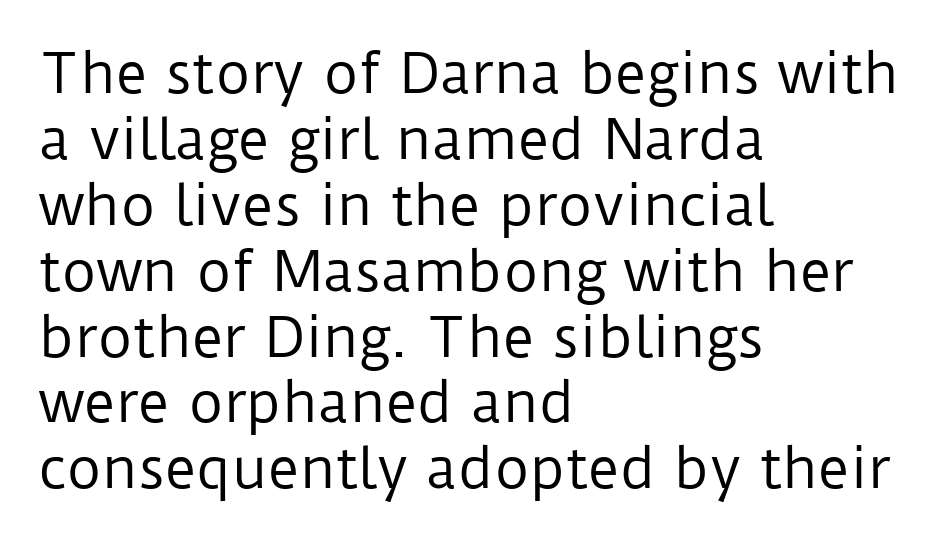
Q: Is the text bold? A: No.
Q: Is the text italic (slanted)? A: No, it is upright.
Q: Is the typeface a serif or a sans-serif typeface? A: Sans-serif.
Q: Is the text underlined? A: No.
Q: How is the paragraph aligned? A: Left-aligned.
Q: Is the spacing between letters normal or unusually wide? A: Normal.
Q: Width (condensed, normal, or wide)? A: Normal.
Q: Stroke contrast? A: Low.
Q: x-height? A: Medium.
Q: Monospaced? A: No.
